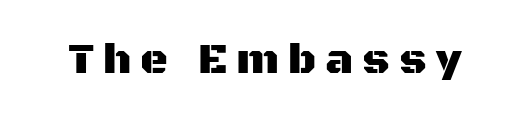
What kind of face is this? One without serifs — a sans. Underlining? Definitely not there. The passage shown has open, widely tracked lettering throughout. Varying glyph widths throughout — classic text-font behaviour. The typography opts for an upright posture over an oblique one.
